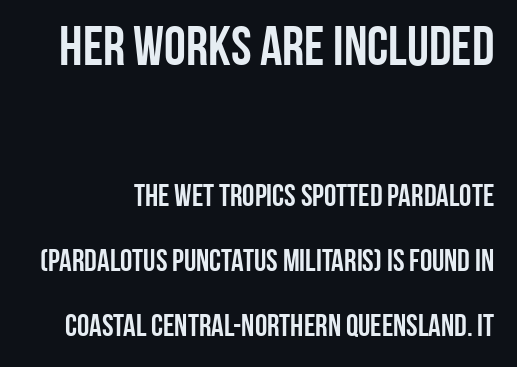
{"serif": "no", "italic": "no", "width": "condensed", "stroke_contrast": "low", "x_height": "large", "monospaced": "no", "underline": "no", "line_spacing": "loose", "line_spacing_ratio": 2.09, "letter_spacing": "normal", "letter_spacing_em": 0.0, "larger_block": "first", "size_ratio": 1.77, "glyph_px": 55}
